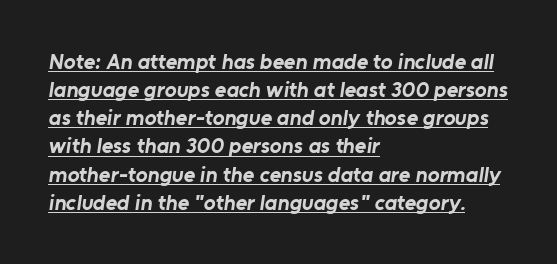
The image shows 22 px bold type; set left-aligned, normal line spacing (1.28x), normal letter spacing, underlined.
